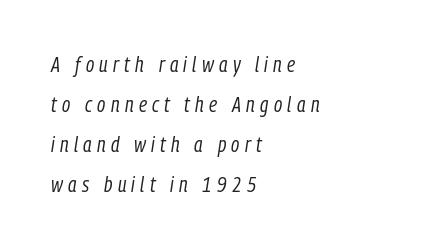
The image shows 21 px text type, italic (leaning right); set left-aligned, loose line spacing (1.9x), unusually wide letter spacing (+0.25 em), not underlined.
